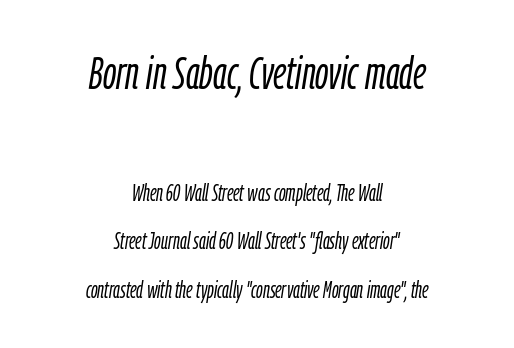
Line spacing here is loose. A centered setting, common on invitations and titles, is used for this passage. Nothing unusual about the tracking: characters are spaced as the font intends. Here the first block reads like a headline and the second like body copy. Bold? No — there's no thickening of the strokes. Each letter keeps its own natural width here, so spacing adapts to shape.
